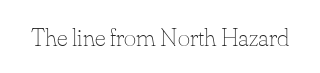
The image shows 26 px text type, upright; set normal letter spacing, not underlined.
